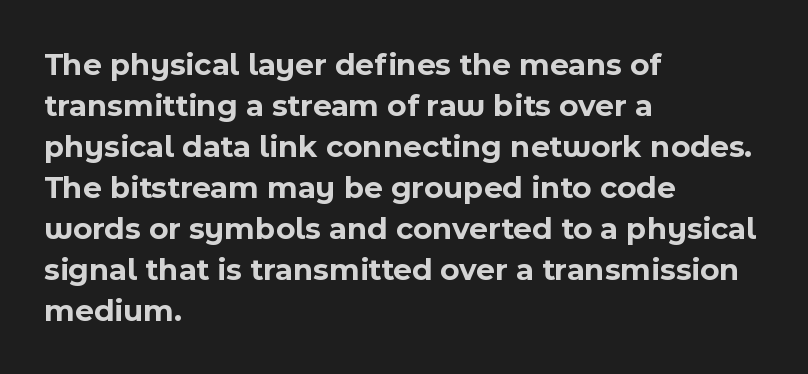
Q: Is the text bold? A: Yes.
Q: Is the text italic (slanted)? A: No, it is upright.
Q: Is the typeface a serif or a sans-serif typeface? A: Sans-serif.
Q: Is the text underlined? A: No.
Q: How is the paragraph aligned? A: Left-aligned.
Q: Is the spacing between letters normal or unusually wide? A: Normal.
Q: Is the spacing between lines tight, normal or loose? A: Normal.
Q: Width (condensed, normal, or wide)? A: Normal.
Q: x-height? A: Medium.
Q: Monospaced? A: No.
